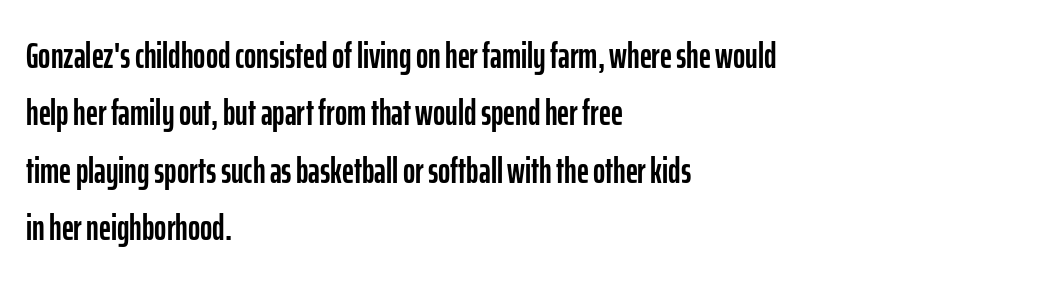
Is this a fixed-width face? No — the glyphs have proportional, varying widths. Does the type have serifs? No, each stem ends abruptly. Whoever set this chose a conventional vertical rhythm. The paragraph has a hard left edge and a soft right edge. If you drew a line through each stem, it would be perfectly vertical. Does extra space separate the letters? No, they use regular spacing.
